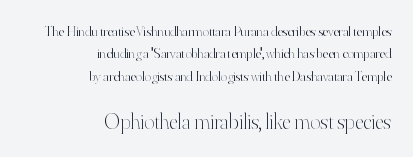
Q: Is the text bold? A: No.
Q: Is the text italic (slanted)? A: No, it is upright.
Q: Is the text underlined? A: No.
Q: How is the paragraph aligned? A: Right-aligned.
Q: Is the spacing between letters normal or unusually wide? A: Normal.
Q: Is the spacing between lines tight, normal or loose? A: Normal.
Q: Which block of text is set in a larger size, the first (top) or the second (bottom)? A: The second (bottom) one.
